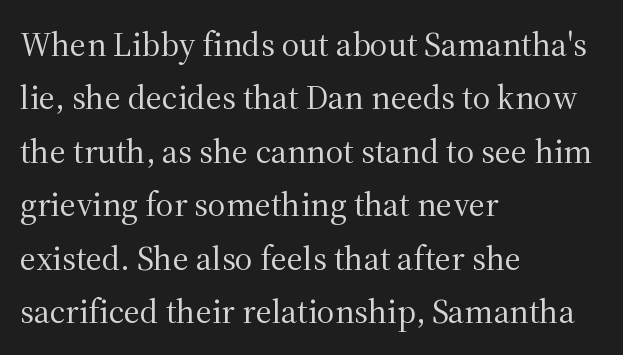
Anything drawn beneath the words? Only blank space. A typesetter would call this leading conventional body-copy spacing. Does the copy run flush right? No — it runs flush left. The gaps between neighbouring characters are ordinary and unremarkable. Stroke mass is kept to a normal reading level or below. These lines are rendered in a variable-pitch font.
